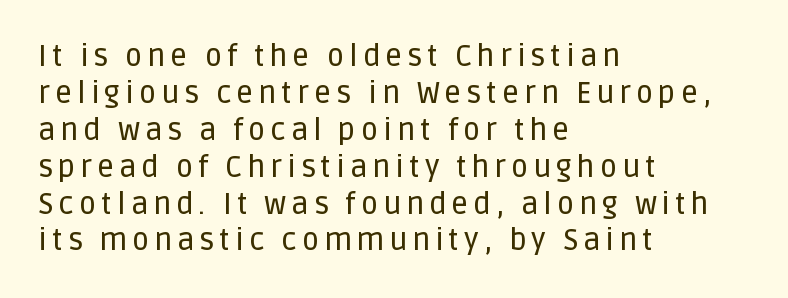
Q: Is the text italic (slanted)? A: No, it is upright.
Q: Is the typeface a serif or a sans-serif typeface? A: Sans-serif.
Q: Is the text underlined? A: No.
Q: How is the paragraph aligned? A: Left-aligned.
Q: Width (condensed, normal, or wide)? A: Normal.
Q: Stroke contrast? A: Low.
Q: x-height? A: Large.
Q: Monospaced? A: No.
